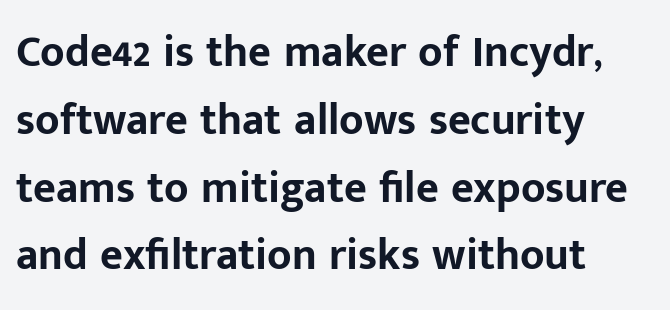
Q: Is the text bold? A: Yes.
Q: Is the text italic (slanted)? A: No, it is upright.
Q: Is the typeface a serif or a sans-serif typeface? A: Sans-serif.
Q: Is the text underlined? A: No.
Q: How is the paragraph aligned? A: Left-aligned.
Q: Is the spacing between letters normal or unusually wide? A: Normal.
Q: Is the spacing between lines tight, normal or loose? A: Normal.
Q: Width (condensed, normal, or wide)? A: Normal.
Q: Stroke contrast? A: Low.
Q: x-height? A: Medium.
Q: Monospaced? A: No.
